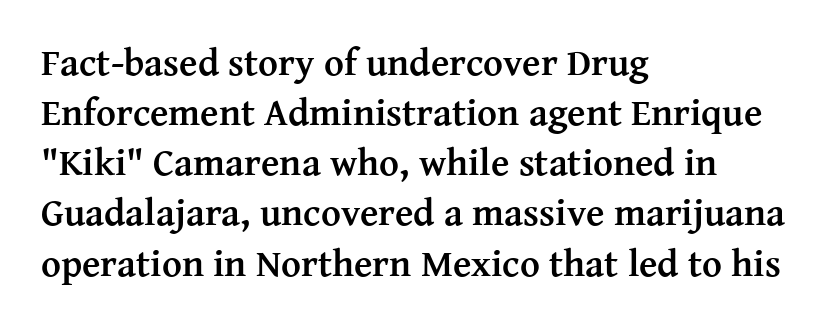
{"serif": "yes", "italic": "no", "bold": "yes", "weight": "semibold", "width": "normal", "stroke_contrast": "medium", "x_height": "medium", "monospaced": "no", "underline": "no", "align": "left", "line_spacing": "normal", "line_spacing_ratio": 1.32, "letter_spacing": "normal", "letter_spacing_em": 0.0, "glyph_px": 38}
